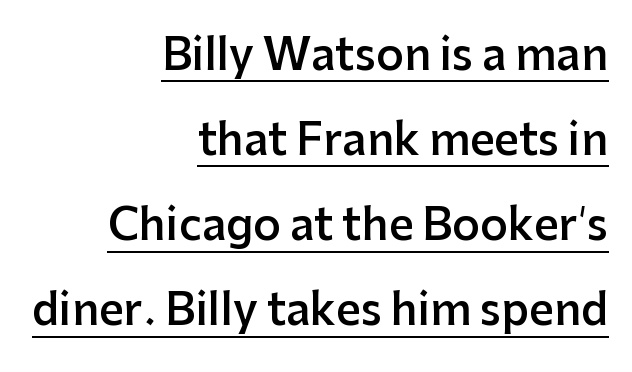
The image shows 43 px semibold sans-serif type, upright; set right-aligned, loose line spacing (1.98x), normal letter spacing, underlined; low stroke contrast and a medium x-height.
